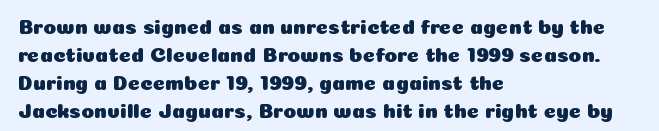
{"italic": "no", "underline": "no", "align": "left", "line_spacing": "normal", "line_spacing_ratio": 1.33, "letter_spacing": "normal", "letter_spacing_em": 0.0, "glyph_px": 21}
